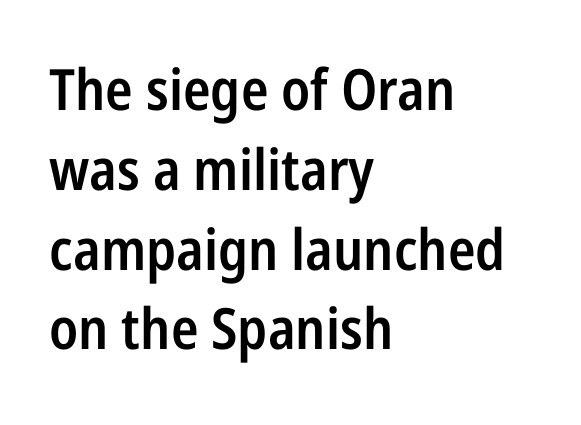
Q: Is the text bold? A: Semi-bold.
Q: Is the text italic (slanted)? A: No, it is upright.
Q: Is the typeface a serif or a sans-serif typeface? A: Sans-serif.
Q: Is the text underlined? A: No.
Q: How is the paragraph aligned? A: Left-aligned.
Q: Is the spacing between letters normal or unusually wide? A: Normal.
Q: Is the spacing between lines tight, normal or loose? A: Normal.
Q: Width (condensed, normal, or wide)? A: Condensed.
Q: Stroke contrast? A: Low.
Q: x-height? A: Medium.
Q: Monospaced? A: No.
